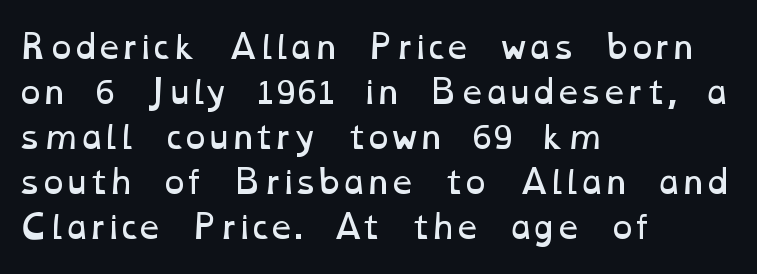
The font sits on the lighter half of the weight spectrum, regular included. This rendering leaves character spacing at its baseline value. The words here are not underlined. You could not count columns in this text — the font is proportionally spaced. The rows are spaced the way most documents space them.
